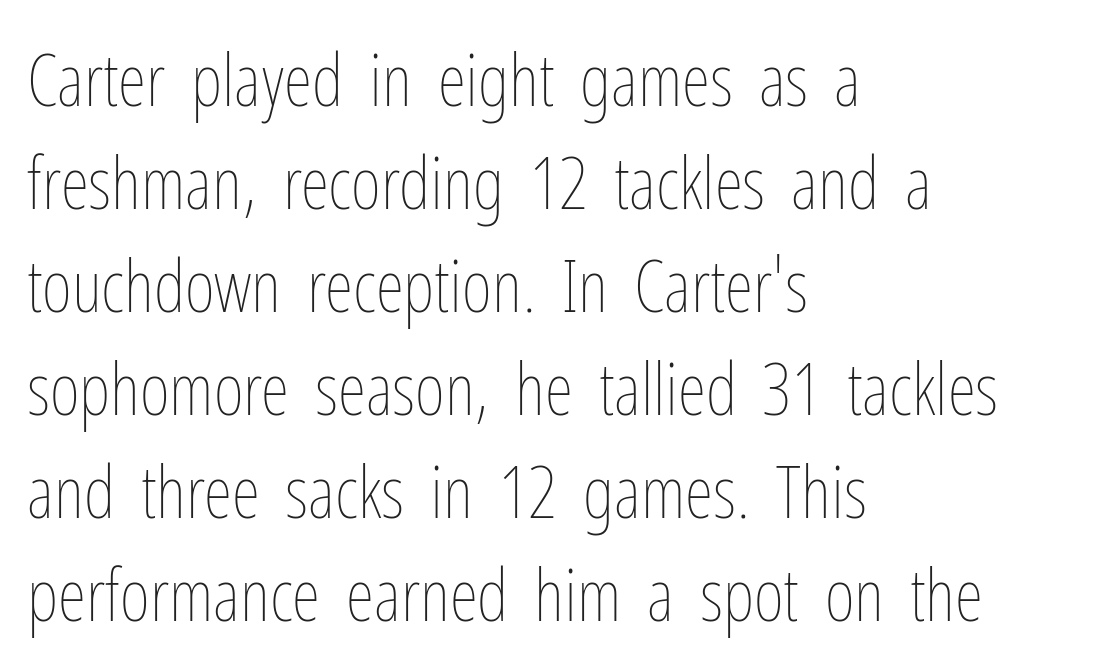
Vertically, the passage feels balanced, rows spaced as you'd expect. Rule under the text: the space is simply empty. Italic: no, the glyphs are upright roman. The passage shown is not bold in any degree. These lines are rendered in a variable-pitch font. Typeset ragged right — the left edge is the straight one.
